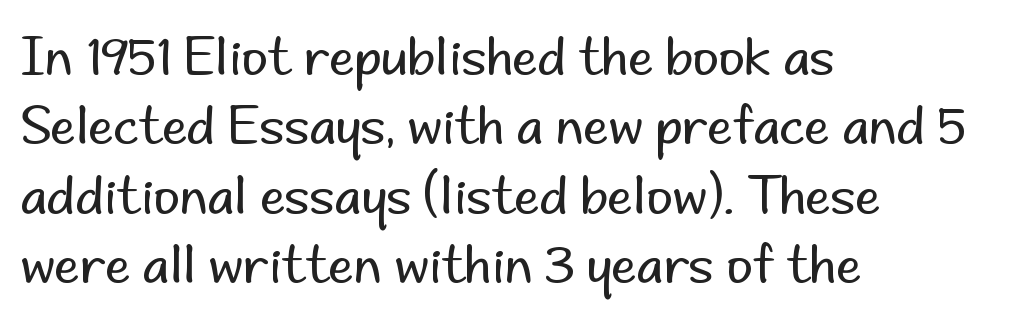
The image shows 51 px regular-weight sans-serif type, upright; set left-aligned, normal line spacing (1.36x), normal letter spacing, not underlined; low stroke contrast and a small x-height.
